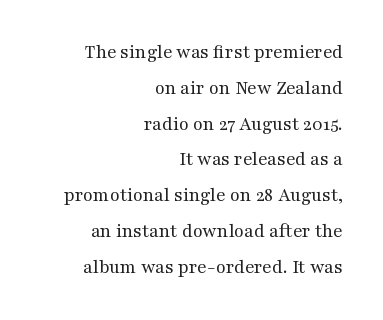
The image shows 20 px text type, upright; set right-aligned, line spacing 1.79x, normal letter spacing, not underlined.
